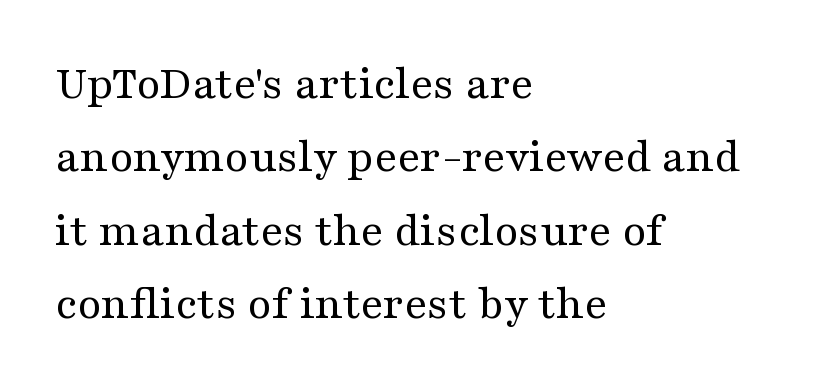
Tracking here is standard; glyphs follow each other at the usual distance. The lines are quadded left. Classification — serif. Honestly, there is no underline to notice here at all. This block has exactly the height ordinary leading produces.
